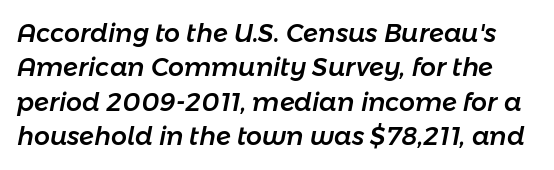
Q: Is the text italic (slanted)? A: Yes, it leans right by about 11 degrees.
Q: Is the text underlined? A: No.
Q: Is the spacing between letters normal or unusually wide? A: Normal.
Q: Is the spacing between lines tight, normal or loose? A: Normal.
